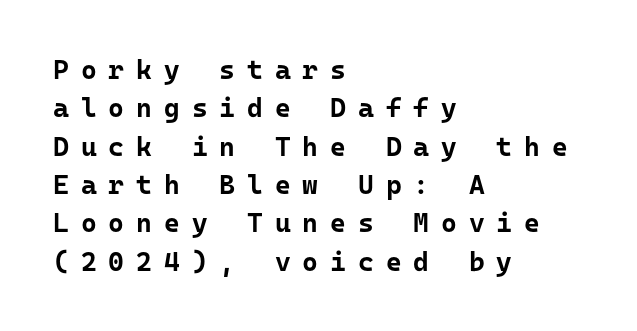
Q: Is the text bold? A: Yes.
Q: Is the text italic (slanted)? A: No, it is upright.
Q: Is the text underlined? A: No.
Q: How is the paragraph aligned? A: Left-aligned.
Q: Is the spacing between letters normal or unusually wide? A: Unusually wide.
Q: Is the spacing between lines tight, normal or loose? A: Normal.
